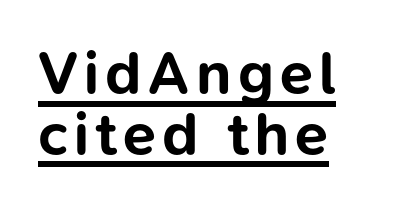
Grotesque or geometric, the face here clearly has no serifs. The type sits square on the baseline with zero lean. The rendering anchors every line to the left-hand side. Compared with undecorated copy, this sample adds a rule below the words. The face used here is proportionally spaced, like ordinary book or web type.
